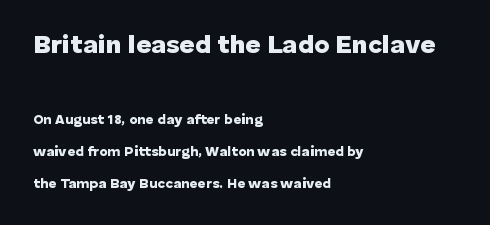
{"italic": "no", "bold": "yes", "underline": "no", "align": "left", "line_spacing": "loose", "line_spacing_ratio": 2.28, "letter_spacing": "normal", "letter_spacing_em": 0.0, "larger_block": "first", "size_ratio": 1.86, "glyph_px": 26}
